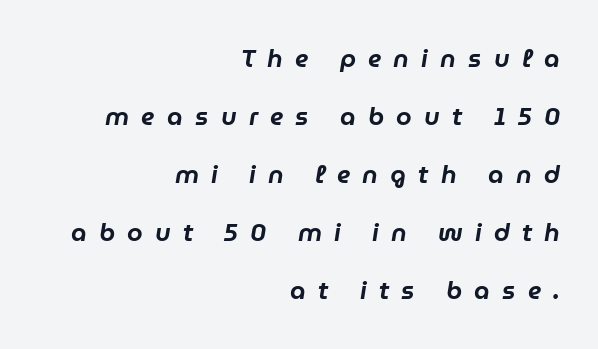
Leading is clearly above the norm, producing a sparse column. Descenders hang freely into open space. A student would call this right alignment; a typographer would say flush right, rag left. Is the type slanted? Yes — the strokes lean at a clear angle. Display-style spreading of the glyphs; the letterfit is very open.
